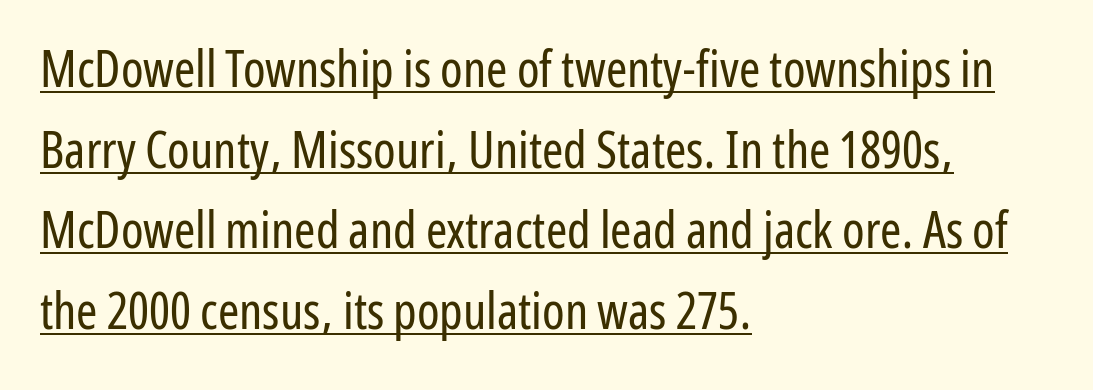
Q: Is the text bold? A: No.
Q: Is the text italic (slanted)? A: No, it is upright.
Q: Is the typeface a serif or a sans-serif typeface? A: Sans-serif.
Q: Is the text underlined? A: Yes.
Q: How is the paragraph aligned? A: Left-aligned.
Q: Is the spacing between letters normal or unusually wide? A: Normal.
Q: Is the spacing between lines tight, normal or loose? A: Normal.
Q: Width (condensed, normal, or wide)? A: Condensed.
Q: Stroke contrast? A: Low.
Q: x-height? A: Medium.
Q: Monospaced? A: No.
